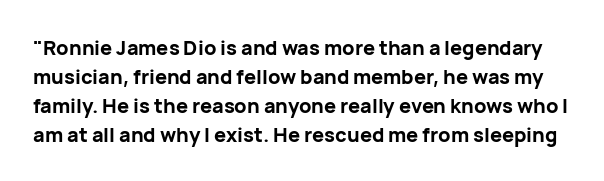
Quick note: underline off. Students, note that the glyphs here touch the page at normal intervals. This sample uses an upright cut, with every glyph sitting square on the baseline. Its strokes are broad and dark, the hallmark of bold type.
